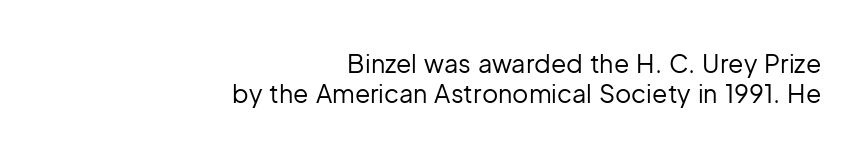
The image shows 25 px text type, upright; set right-aligned, line spacing 1.19x, normal letter spacing, not underlined.
